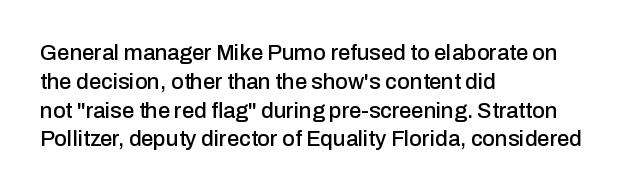
Descender tails drop into unmarked territory. Horizontal alignment here is leftward, the default for most running prose. Does extra space separate the letters? No, they use regular spacing. Upright lettering throughout. Evenly set lines give the paragraph a standard silhouette.
